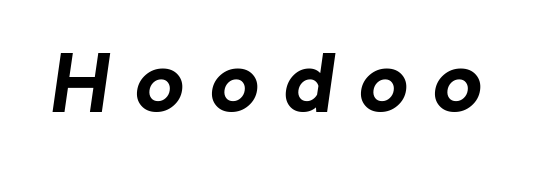
Q: Is the text bold? A: Yes.
Q: Is the text italic (slanted)? A: Yes, it leans right by about 8 degrees.
Q: Is the text underlined? A: No.
Q: Is the spacing between letters normal or unusually wide? A: Unusually wide.
Q: Width (condensed, normal, or wide)? A: Normal.
Q: Stroke contrast? A: Low.
Q: x-height? A: Medium.
Q: Monospaced? A: No.
